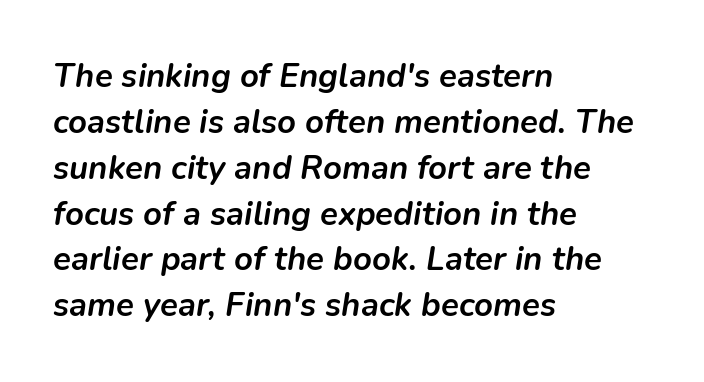
{"italic": "yes", "lean": "right", "slant_degrees": 9, "bold": "yes", "weight": "semibold", "width": "normal", "stroke_contrast": "low", "x_height": "medium", "monospaced": "no", "underline": "no", "align": "left", "line_spacing": "normal", "line_spacing_ratio": 1.39, "letter_spacing": "normal", "letter_spacing_em": 0.0, "glyph_px": 33}
